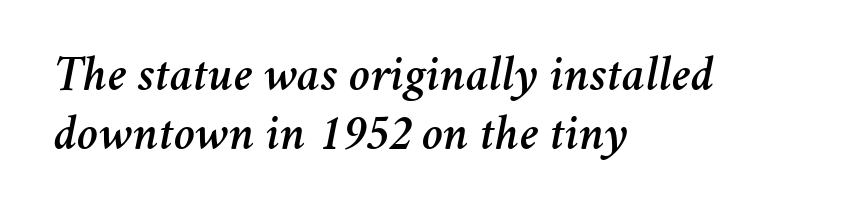
The image shows 51 px text type, italic (leaning right); set left-aligned, tight line spacing (1.15x), normal letter spacing, not underlined; medium stroke contrast and a medium x-height.
